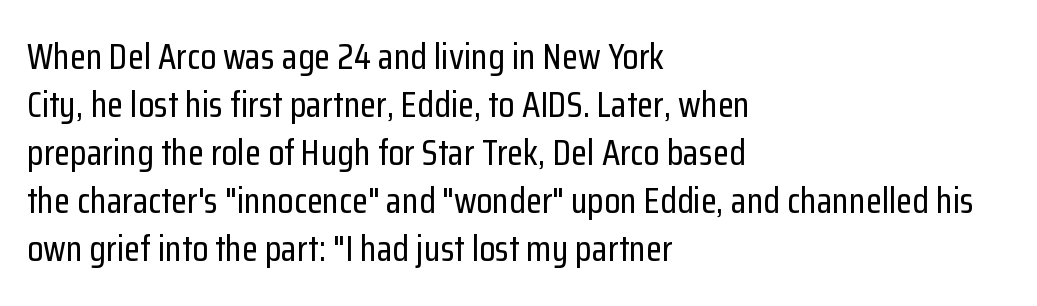
{"serif": "no", "italic": "no", "width": "condensed", "stroke_contrast": "low", "x_height": "medium", "monospaced": "no", "underline": "no", "align": "left", "line_spacing": "normal", "line_spacing_ratio": 1.3, "letter_spacing": "normal", "letter_spacing_em": 0.0, "glyph_px": 37}
